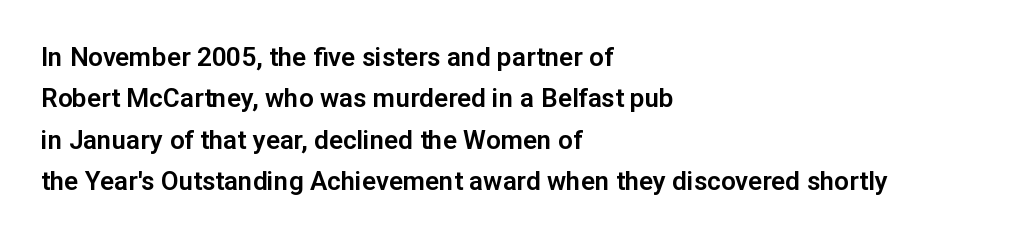
Honestly, there is no underline to notice here at all. Nothing unusual about the tracking: characters are spaced as the font intends. These lines stack with their left ends in a neat column. Posture: vertical. Normally led — the rows are evenly, conventionally spaced.
